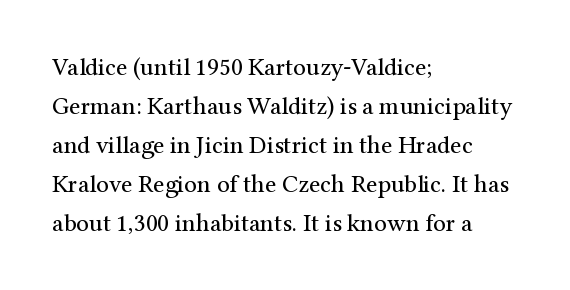
Q: Is the text bold? A: No.
Q: Is the text italic (slanted)? A: No, it is upright.
Q: Is the text underlined? A: No.
Q: How is the paragraph aligned? A: Left-aligned.
Q: Is the spacing between letters normal or unusually wide? A: Normal.
Q: Is the spacing between lines tight, normal or loose? A: Normal.
